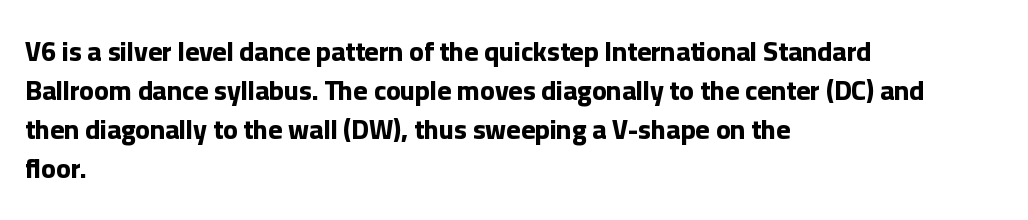
The typography opts for an upright posture over an oblique one. The face used here has the dense, thick strokes of a bold. Words float on clear page, feet unadorned. The typesetter chose a ragged-right arrangement here.
